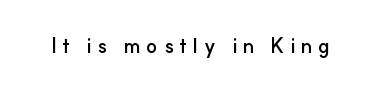
Q: Is the text bold? A: Yes.
Q: Is the text italic (slanted)? A: No, it is upright.
Q: Is the text underlined? A: No.
Q: Is the spacing between letters normal or unusually wide? A: Unusually wide.
